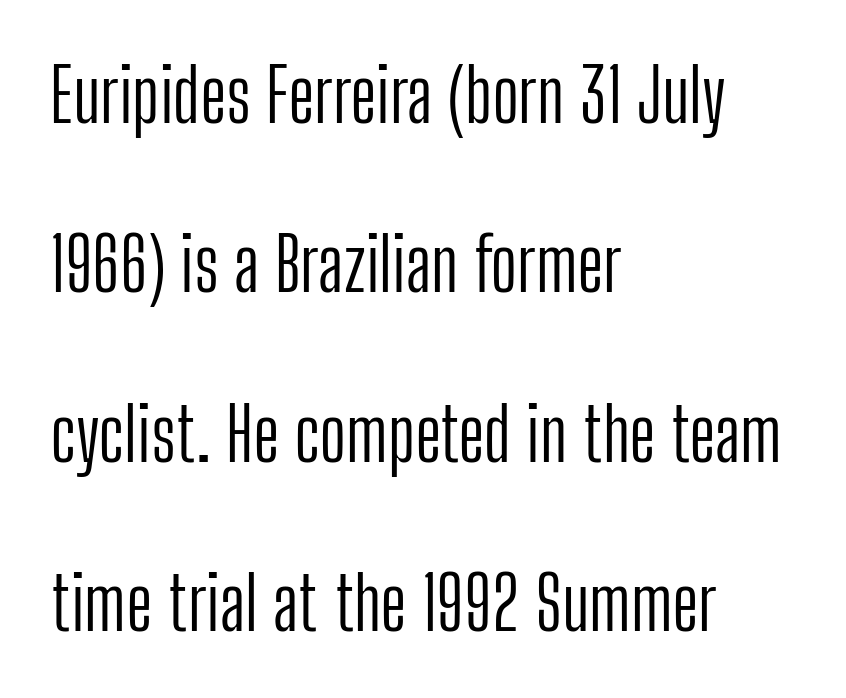
Classification — sans serif. The line texture is even and compact thanks to regular tracking. Caption: face not bold, strokes unweighted. Notice how the passage keeps a crisp vertical edge on the left only.
